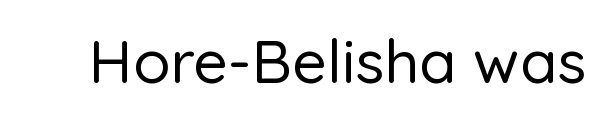
{"serif": "no", "italic": "no", "width": "normal", "stroke_contrast": "low", "x_height": "medium", "monospaced": "no", "underline": "no", "letter_spacing": "normal", "letter_spacing_em": 0.0, "glyph_px": 61}
